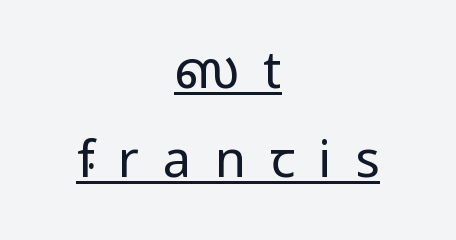
{"serif": "no", "italic": "no", "bold": "no", "weight": "regular", "width": "normal", "stroke_contrast": "low", "x_height": "medium", "monospaced": "no", "underline": "yes", "align": "center", "line_spacing_ratio": 1.75, "letter_spacing": "wide", "letter_spacing_em": 0.46, "glyph_px": 51}
